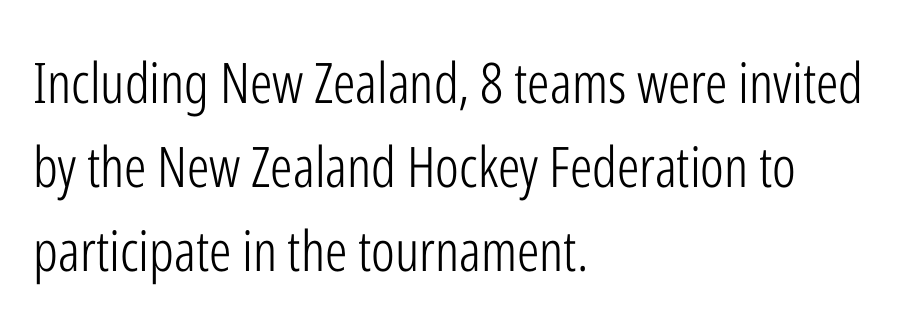
The image shows 56 px light, condensed sans-serif type, upright; set left-aligned, normal line spacing (1.5x), normal letter spacing, not underlined; low stroke contrast and a medium x-height.
